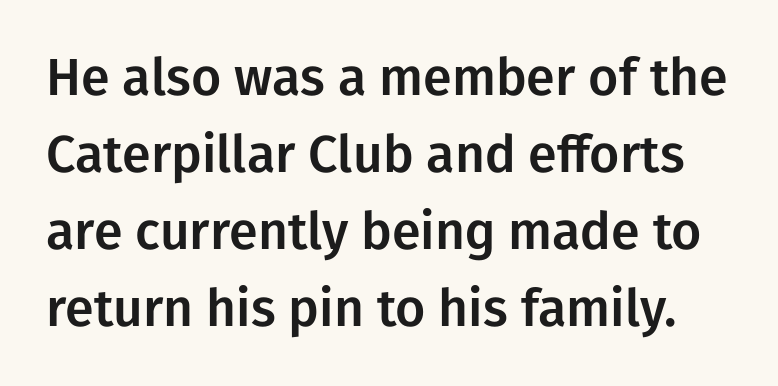
{"serif": "no", "italic": "no", "width": "normal", "stroke_contrast": "low", "x_height": "medium", "monospaced": "no", "underline": "no", "line_spacing": "normal", "line_spacing_ratio": 1.48, "letter_spacing": "normal", "letter_spacing_em": 0.0, "glyph_px": 52}
